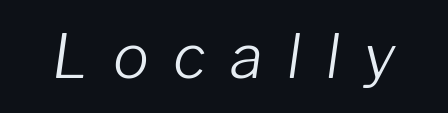
{"italic": "yes", "lean": "right", "slant_degrees": 8, "bold": "no", "weight": "light", "width": "normal", "stroke_contrast": "low", "x_height": "medium", "monospaced": "no", "underline": "no", "letter_spacing": "wide", "letter_spacing_em": 0.41, "glyph_px": 60}
